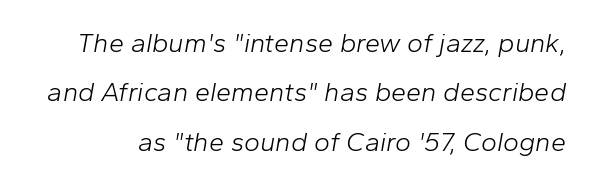
The glyphs look as if they've been sheared to an angle. The foot of each line stays bare and open. This reads as an unemphasized weight, regular at the heaviest. These lines keep a tight, regular rhythm from letter to letter.
